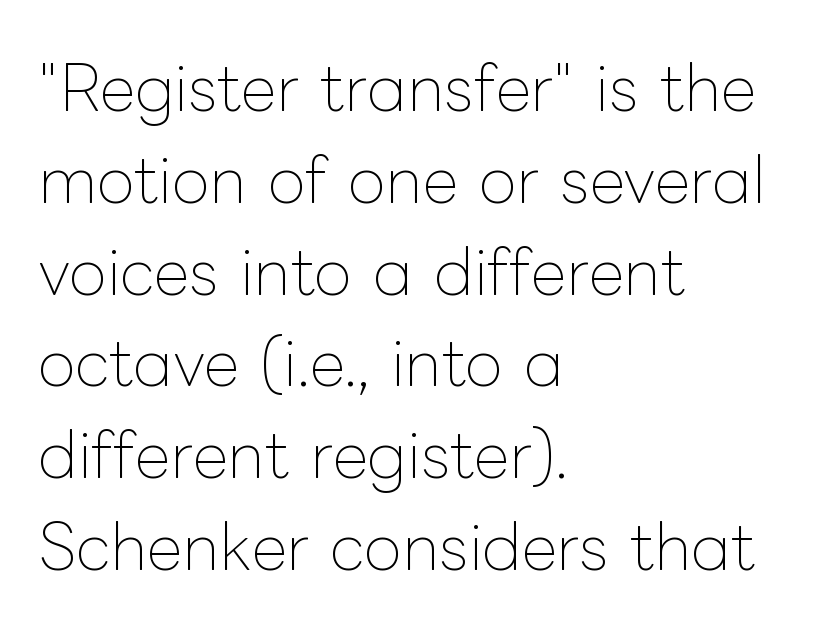
Q: Is the text bold? A: No.
Q: Is the text italic (slanted)? A: No, it is upright.
Q: Is the text underlined? A: No.
Q: How is the paragraph aligned? A: Left-aligned.
Q: Is the spacing between letters normal or unusually wide? A: Normal.
Q: Is the spacing between lines tight, normal or loose? A: Normal.
Q: Width (condensed, normal, or wide)? A: Normal.
Q: Stroke contrast? A: Low.
Q: x-height? A: Medium.
Q: Monospaced? A: No.
